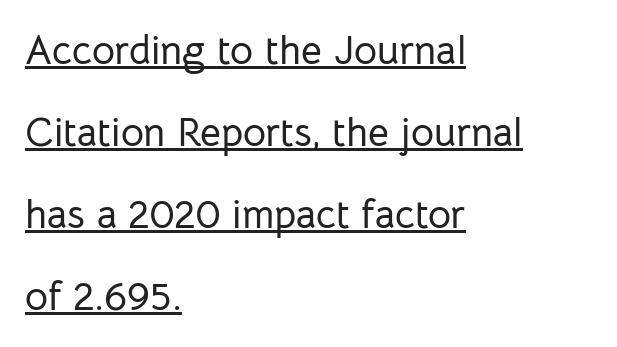
Q: Is the text italic (slanted)? A: No, it is upright.
Q: Is the typeface a serif or a sans-serif typeface? A: Sans-serif.
Q: Is the text underlined? A: Yes.
Q: How is the paragraph aligned? A: Left-aligned.
Q: Is the spacing between letters normal or unusually wide? A: Normal.
Q: Is the spacing between lines tight, normal or loose? A: Loose.
Q: Width (condensed, normal, or wide)? A: Normal.
Q: Stroke contrast? A: Low.
Q: x-height? A: Medium.
Q: Monospaced? A: No.
